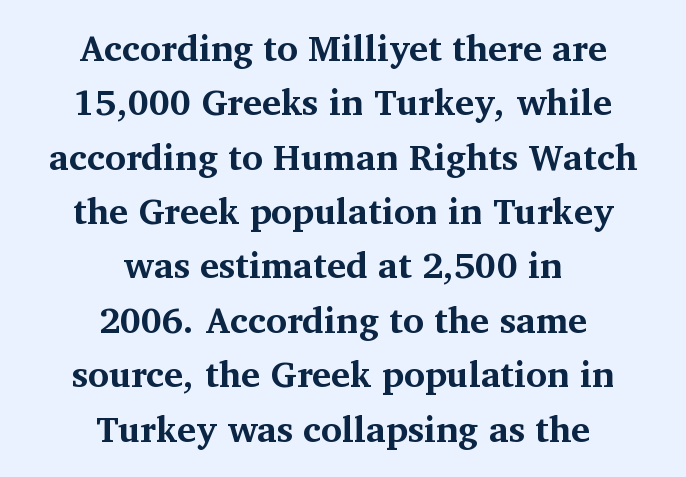
Do the characters align in a grid? No, the font is proportional. Notice how the passage keeps no hard edge, just a central spine. The strokes are fattened all the way to bold. These lines keep a tight, regular rhythm from letter to letter. Anything drawn beneath the words? Only blank space.
